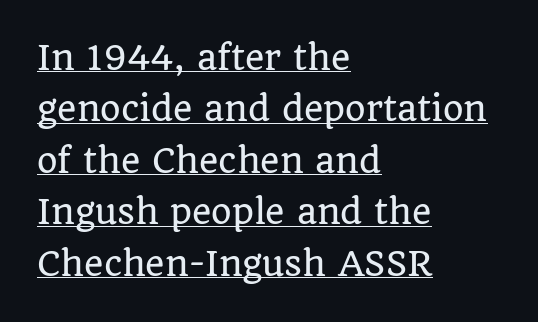
Small tapered or slab feet sit at the stroke ends, so this counts as serif. It's the straight-up-and-down kind of type. Evenly set lines give the paragraph a standard silhouette. What stands out about the letter spacing? Nothing — it is the standard amount.
